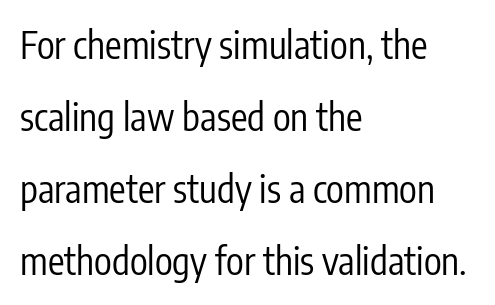
Underline: absent. The typography opts for an upright posture over an oblique one. No heavy texture on the line: the type isn't bold. Quick note: interline space is abundant. All the whitespace from short lines collects on the right.
